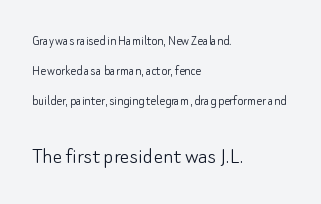
Notice the wide empty band between every row — that's loose leading. The face used here is rendered with its standard letterfit. Underlining? Definitely not there. Bold? No — there's no thickening of the strokes. The passage is arranged the way most books set body copy — flush left.
